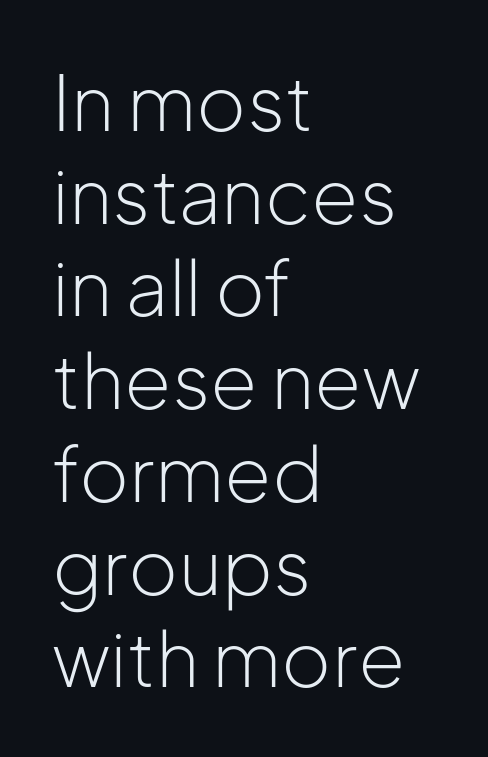
Q: Is the text bold? A: No.
Q: Is the text italic (slanted)? A: No, it is upright.
Q: Is the typeface a serif or a sans-serif typeface? A: Sans-serif.
Q: Is the text underlined? A: No.
Q: How is the paragraph aligned? A: Left-aligned.
Q: Is the spacing between letters normal or unusually wide? A: Normal.
Q: Width (condensed, normal, or wide)? A: Normal.
Q: Stroke contrast? A: Low.
Q: x-height? A: Medium.
Q: Monospaced? A: No.
